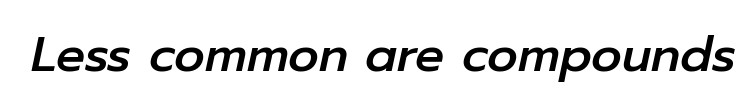
Q: Is the text italic (slanted)? A: Yes, it leans right by about 12 degrees.
Q: Is the text underlined? A: No.
Q: Is the spacing between letters normal or unusually wide? A: Normal.
Q: Width (condensed, normal, or wide)? A: Normal.
Q: Stroke contrast? A: Low.
Q: x-height? A: Medium.
Q: Monospaced? A: No.
